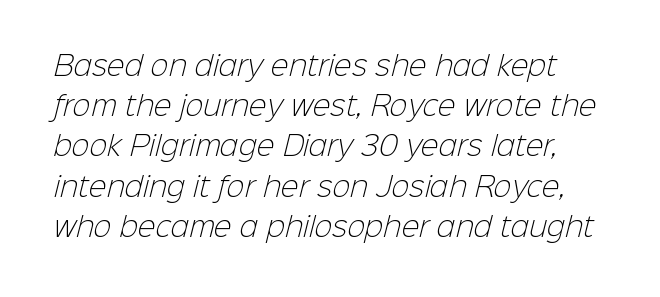
The image shows 27 px text type; set normal line spacing (1.49x), normal letter spacing, not underlined.
